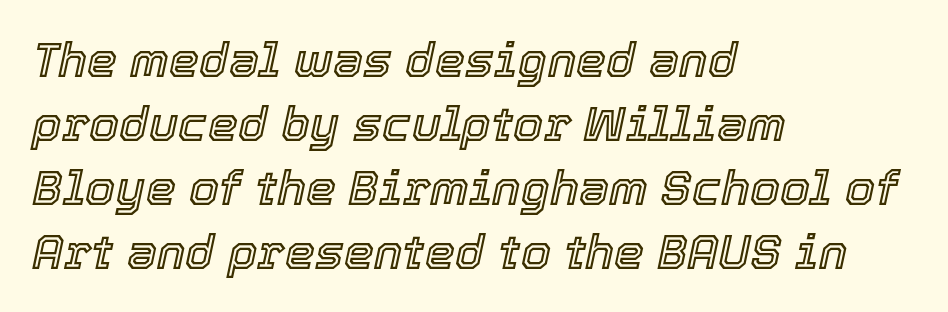
The image shows 48 px text type, italic (leaning right); set left-aligned, normal line spacing (1.33x), normal letter spacing, not underlined; a medium x-height.
